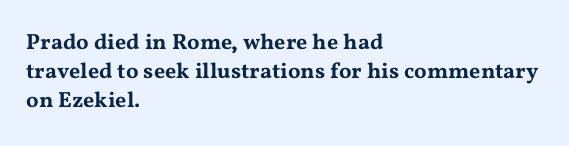
It's the straight-up-and-down kind of type. The horizontal fit of the characters is conventional and even. These lines are set flush left with a ragged right edge. Glance below the letters and you will spot only blank space.
